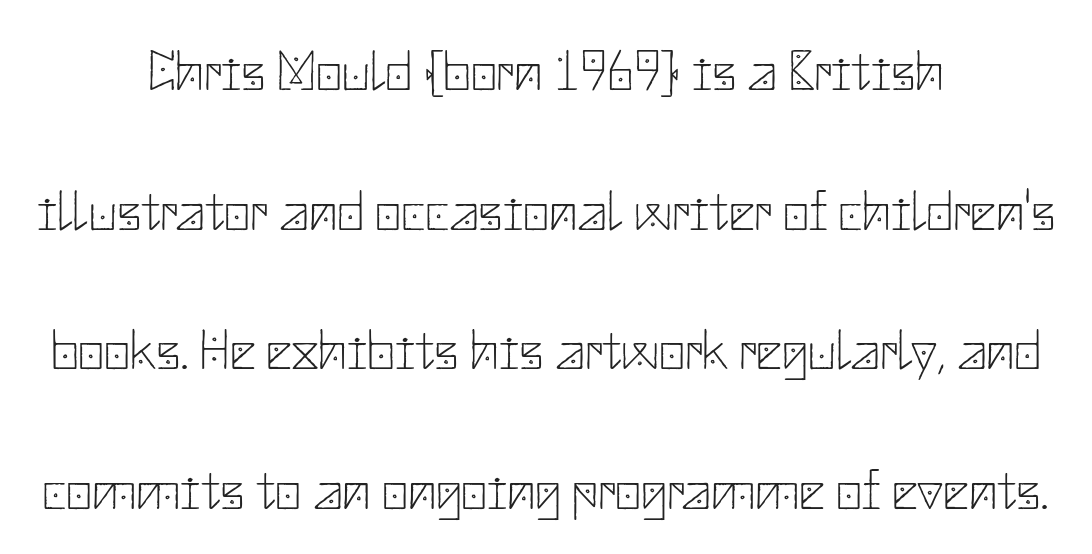
{"serif": "no", "italic": "no", "bold": "no", "weight": "thin", "width": "normal", "stroke_contrast": "low", "x_height": "small", "underline": "no", "align": "center", "line_spacing": "loose", "line_spacing_ratio": 2.45, "letter_spacing": "normal", "letter_spacing_em": 0.0, "glyph_px": 57}
